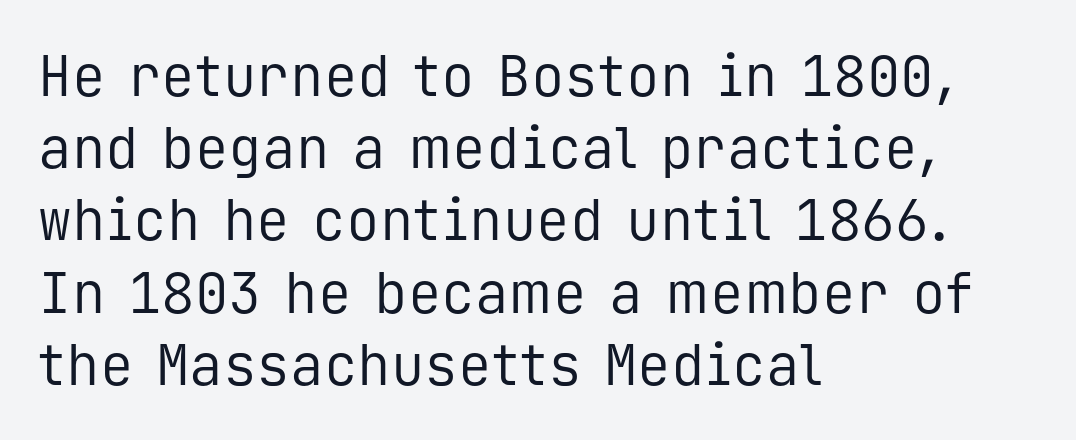
Q: Is the text bold? A: No.
Q: Is the text italic (slanted)? A: No, it is upright.
Q: Is the typeface a serif or a sans-serif typeface? A: Sans-serif.
Q: Is the text underlined? A: No.
Q: How is the paragraph aligned? A: Left-aligned.
Q: Is the spacing between letters normal or unusually wide? A: Normal.
Q: Is the spacing between lines tight, normal or loose? A: Normal.
Q: Width (condensed, normal, or wide)? A: Normal.
Q: Stroke contrast? A: Low.
Q: x-height? A: Medium.
Q: Monospaced? A: Yes.
